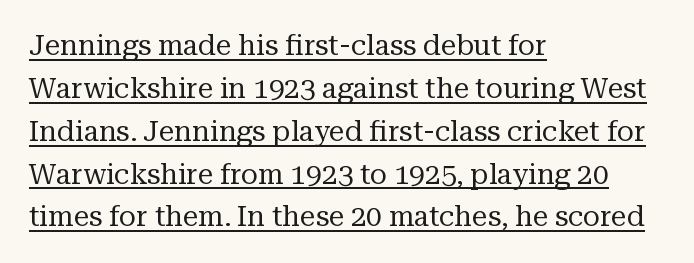
The block of text has a typical density, with ordinary space between rows. Font category for this specimen: serif. Caption: lettering with a line underneath. Ascenders rise straight up at ninety degrees. The typesetting does not lean heavy: it is not bold.
